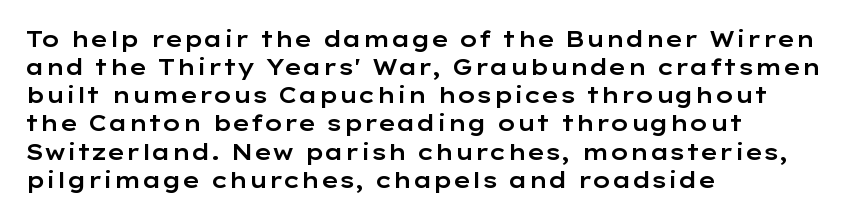
The image shows 22 px text type, upright; set left-aligned, normal line spacing (1.28x), normal letter spacing, not underlined.
